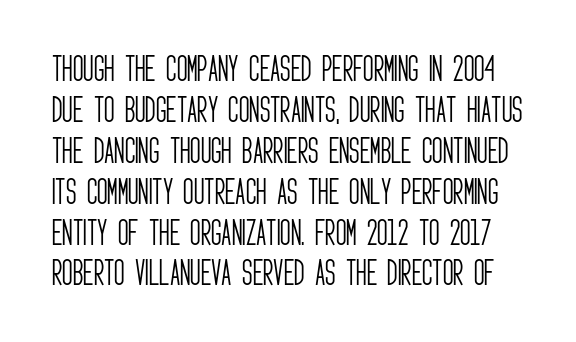
Q: Is the text bold? A: No.
Q: Is the text italic (slanted)? A: No, it is upright.
Q: Is the typeface a serif or a sans-serif typeface? A: Sans-serif.
Q: Is the text underlined? A: No.
Q: Is the spacing between letters normal or unusually wide? A: Normal.
Q: Is the spacing between lines tight, normal or loose? A: Normal.
Q: Width (condensed, normal, or wide)? A: Condensed.
Q: Stroke contrast? A: Low.
Q: x-height? A: Large.
Q: Monospaced? A: No.
